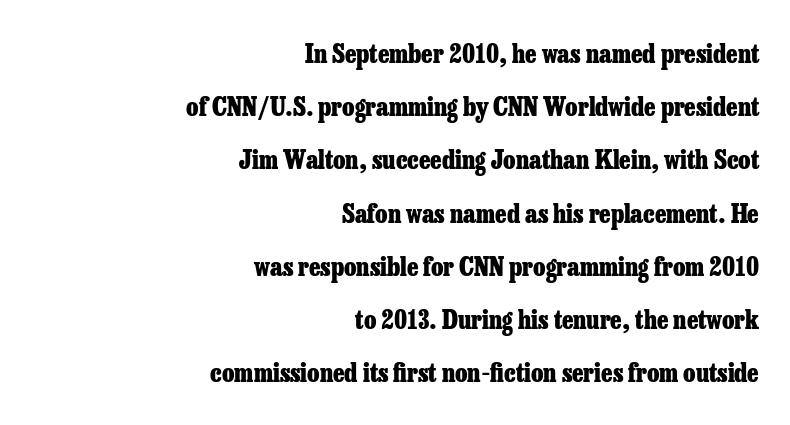
The glyphs are unaccompanied by any horizontal stroke below them. Designer's note — italics off, roman on. If you measured baseline to baseline, you'd find a long distance. The sample has been set heavy, in full bold. Visually the block forms a straight wall on the right and a jagged coastline on the left. Spacing between characters is what you'd get straight out of the box.
